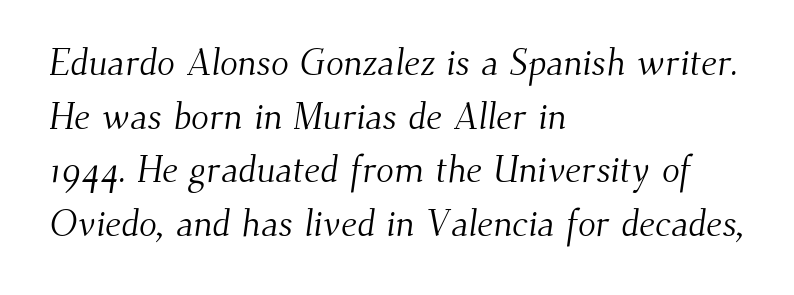
What's the leading like? Ordinary, nothing unusual. The paragraph shown leans on its left margin. Does extra space separate the letters? No, they use regular spacing. Quick note: underline off. You could not count columns in this text — the font is proportionally spaced.
